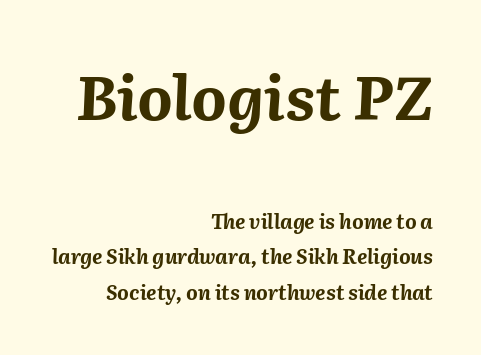
Q: Is the text bold? A: Yes.
Q: Is the text italic (slanted)? A: Yes, it leans right by about 2 degrees.
Q: Is the text underlined? A: No.
Q: How is the paragraph aligned? A: Right-aligned.
Q: Is the spacing between letters normal or unusually wide? A: Normal.
Q: Which block of text is set in a larger size, the first (top) or the second (bottom)? A: The first (top) one.
Q: Width (condensed, normal, or wide)? A: Normal.
Q: Stroke contrast? A: Medium.
Q: x-height? A: Medium.
Q: Monospaced? A: No.
